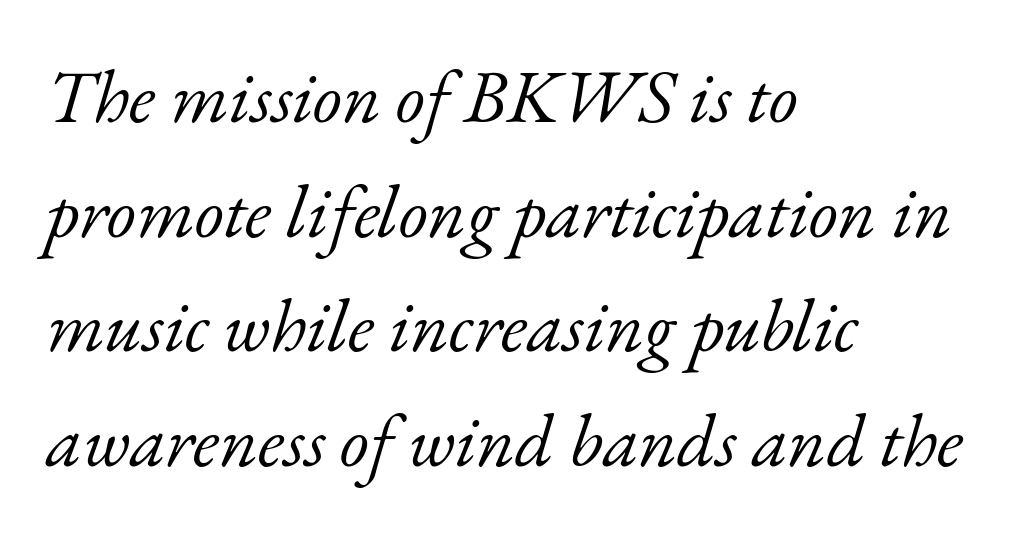
Q: Is the text bold? A: No.
Q: Is the text italic (slanted)? A: Yes, it leans right by about 17 degrees.
Q: Is the typeface a serif or a sans-serif typeface? A: Serif.
Q: Is the text underlined? A: No.
Q: How is the paragraph aligned? A: Left-aligned.
Q: Is the spacing between letters normal or unusually wide? A: Normal.
Q: Is the spacing between lines tight, normal or loose? A: Normal.
Q: Width (condensed, normal, or wide)? A: Normal.
Q: Stroke contrast? A: Low.
Q: x-height? A: Small.
Q: Monospaced? A: No.
